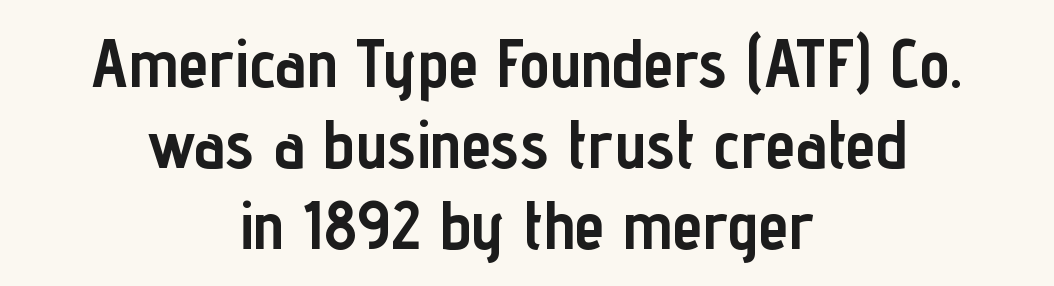
The image shows 68 px semibold, condensed sans-serif type, upright; set centered, line spacing 1.19x, normal letter spacing, not underlined; low stroke contrast and a medium x-height.
